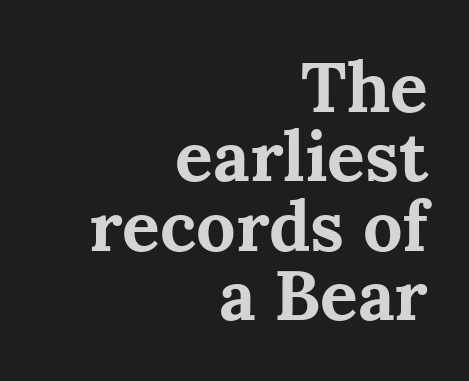
Heavy-handed strokes throughout: this text is bold. Honestly, there is no underline to notice here at all. Old-style or modern, the face here clearly has serifs. Is there much room between lines? No — they nearly touch. The rendering anchors every line to the right-hand side.
